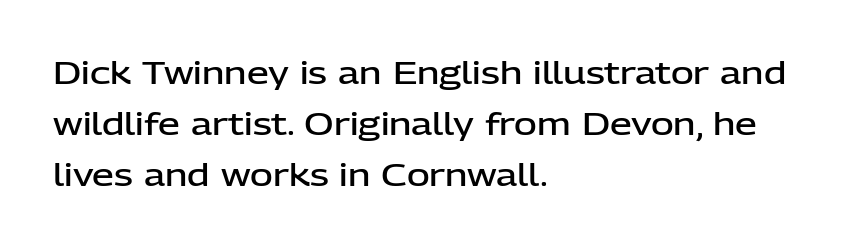
{"serif": "no", "italic": "no", "bold": "semi", "weight": "semibold", "width": "normal", "stroke_contrast": "low", "x_height": "medium", "monospaced": "no", "underline": "no", "align": "left", "line_spacing": "normal", "line_spacing_ratio": 1.64, "letter_spacing": "normal", "letter_spacing_em": 0.0, "glyph_px": 31}
